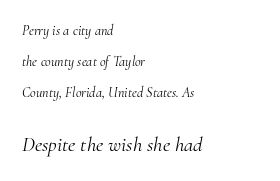
The image shows 21 px text type, italic (leaning right); set left-aligned, loose line spacing (2.2x), normal letter spacing, not underlined; the second (bottom) block is 1.5x larger.
